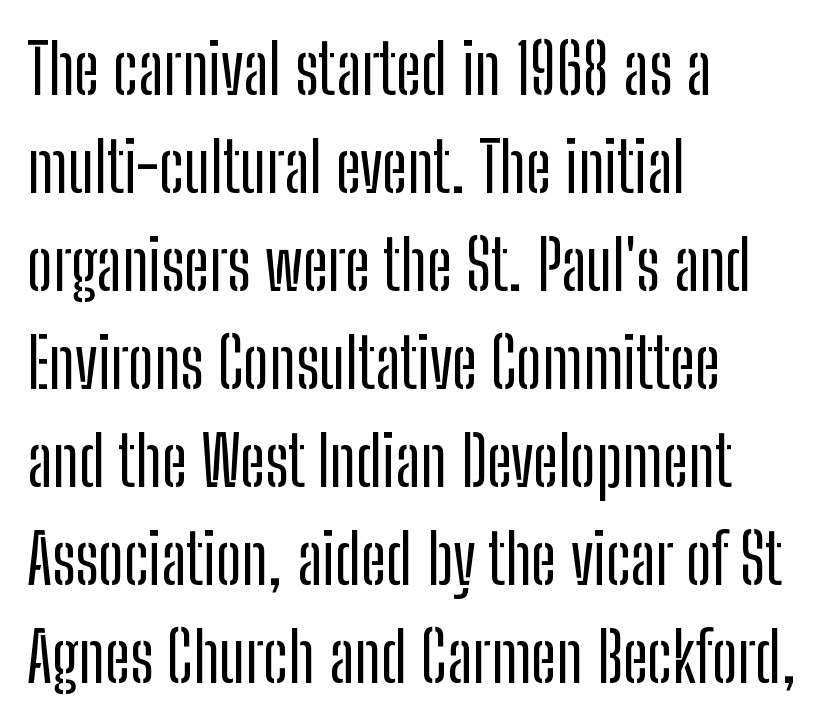
This rendering features lettering with no underline. Posture: vertical. Here the glyphs are tracked normally, forming tight word shapes. Layout note: lines flush left.
